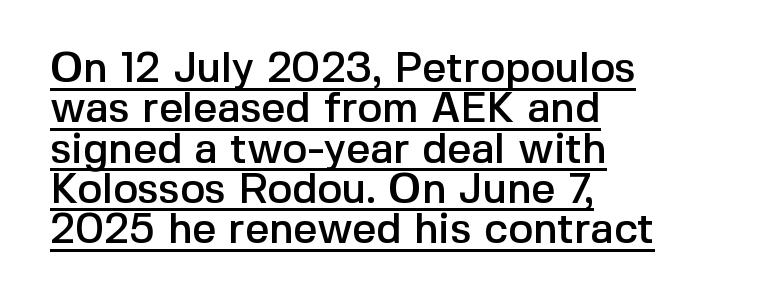
The image shows 42 px sans-serif type, upright; set left-aligned, tight line spacing (0.96x), normal letter spacing, underlined; a medium x-height.
